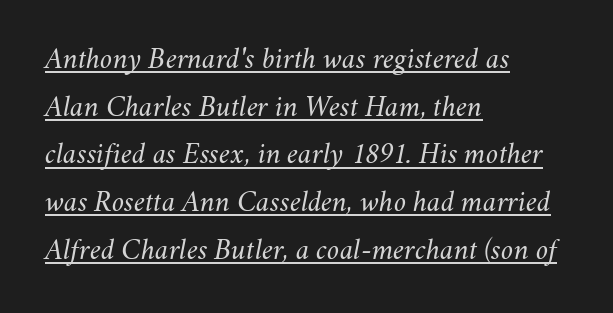
Q: Is the text bold? A: No.
Q: Is the text italic (slanted)? A: Yes, it leans right by about 11 degrees.
Q: Is the text underlined? A: Yes.
Q: How is the paragraph aligned? A: Left-aligned.
Q: Is the spacing between letters normal or unusually wide? A: Normal.
Q: Is the spacing between lines tight, normal or loose? A: Normal.
Q: Width (condensed, normal, or wide)? A: Normal.
Q: Stroke contrast? A: Medium.
Q: x-height? A: Small.
Q: Monospaced? A: No.
